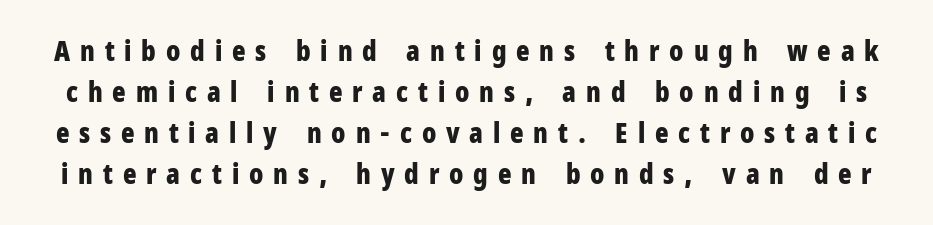
The image shows 28 px bold, condensed sans-serif type, upright; set normal line spacing (1.46x), unusually wide letter spacing (+0.35 em), not underlined; low stroke contrast and a medium x-height.
